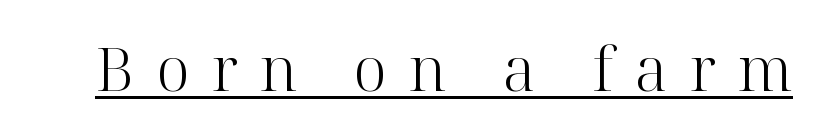
{"serif": "yes", "italic": "no", "bold": "no", "weight": "light", "width": "normal", "stroke_contrast": "high", "x_height": "medium", "monospaced": "no", "underline": "yes", "letter_spacing": "wide", "letter_spacing_em": 0.36, "glyph_px": 60}
